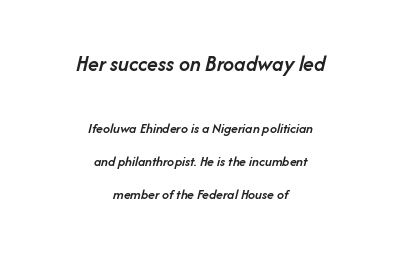
The letters in the upper block stand taller than those in the block below. Tall strokes in this sample are angled rather than plumb. The designer dialed line spacing up above the default. The typesetting leans somewhat heavy: a semibold. Nobody drew a line under any word here. Line starts and ends both wander, symmetrically.
